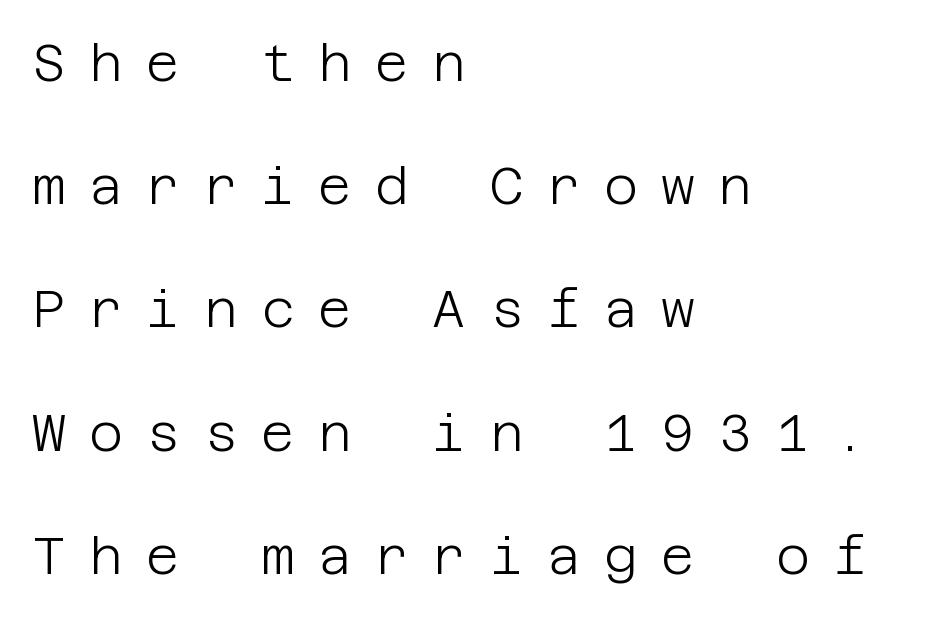
The letterforms sit at book weight or below. Typographically, this falls in the sans-serif category. Successive baselines arrive slowly, with a big drop between each. No word sits above an underline.
